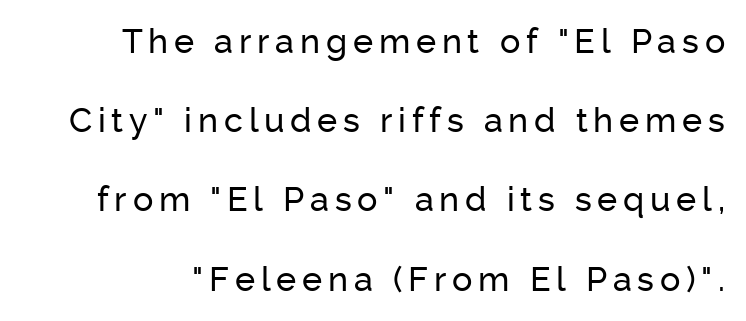
The vertical gap from one line to the next is large. You could not count columns in this text — the font is proportionally spaced. Characters remain perfectly vertical along every line. Each row of text sits above clean, open space. To sum up the face: it is a sans, with no serifs.
